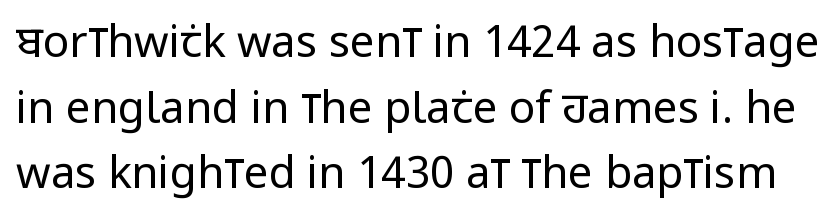
{"serif": "no", "italic": "no", "bold": "no", "weight": "regular", "width": "condensed", "stroke_contrast": "low", "x_height": "large", "monospaced": "no", "underline": "no", "line_spacing": "normal", "line_spacing_ratio": 1.49, "letter_spacing": "normal", "letter_spacing_em": 0.0, "glyph_px": 44}
